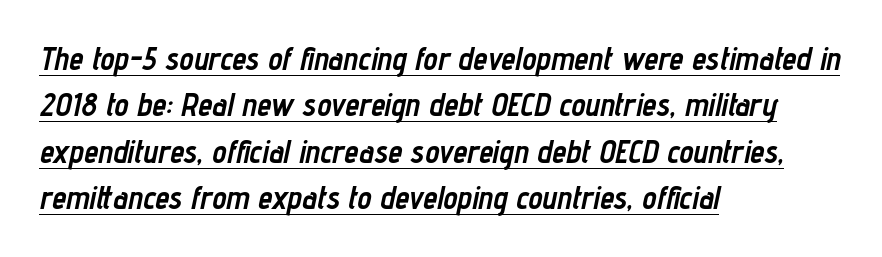
Where is the straight margin? On the left. The characters look thick and weighty, a clear bold. If you measured baseline to baseline, you'd find a middling distance. Note the varied advance widths — an 'i' is clearly narrower than an 'm'. The whole block is typeset with a tilt. Inter-character spacing is left at the font's built-in metrics.
